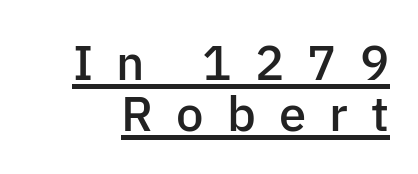
The image shows 49 px semibold sans-serif type, upright; set tight line spacing (1.04x), unusually wide letter spacing (+0.47 em), underlined; low stroke contrast and a medium x-height.
